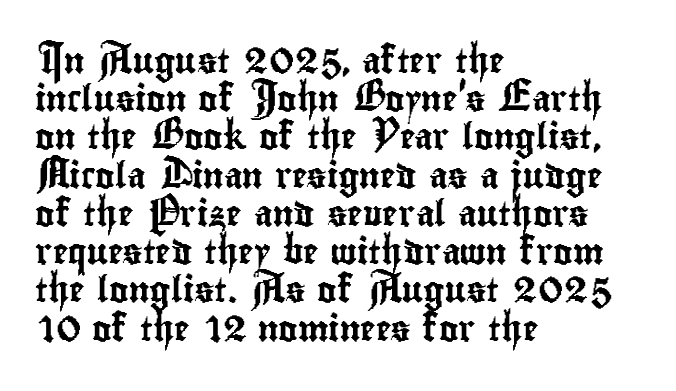
The image shows 26 px text type, upright; set left-aligned, normal line spacing (1.47x), normal letter spacing, not underlined.
